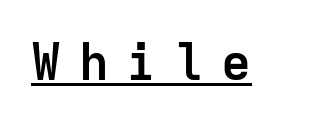
Emphasis by weight is at full strength: bold. Honestly, the underline is the first thing you notice here. Italic: no, the glyphs are upright roman. Loose tracking; the words dissolve into strings of separated letters. The designer went with a sans here, leaving each stem footless.
